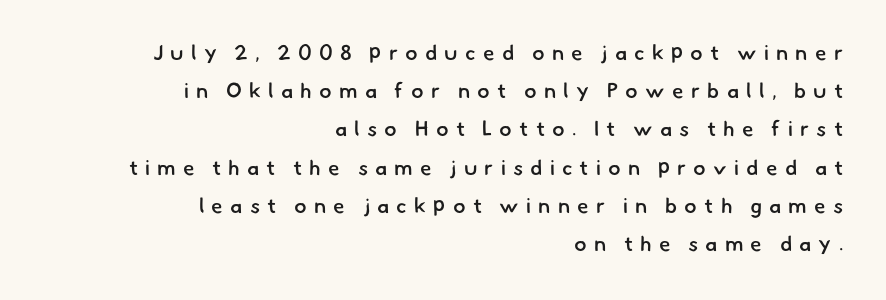
{"bold": "semi", "underline": "no", "align": "right", "line_spacing_ratio": 1.82, "letter_spacing": "wide", "letter_spacing_em": 0.34, "glyph_px": 21}
